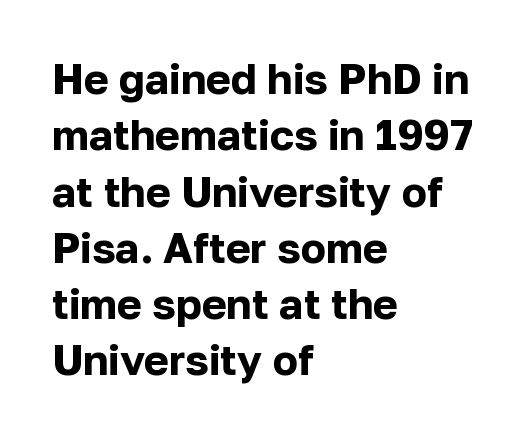
{"serif": "no", "italic": "no", "bold": "yes", "weight": "bold", "width": "normal", "stroke_contrast": "low", "x_height": "medium", "monospaced": "no", "underline": "no", "align": "left", "line_spacing": "normal", "line_spacing_ratio": 1.34, "letter_spacing": "normal", "letter_spacing_em": 0.0, "glyph_px": 42}
